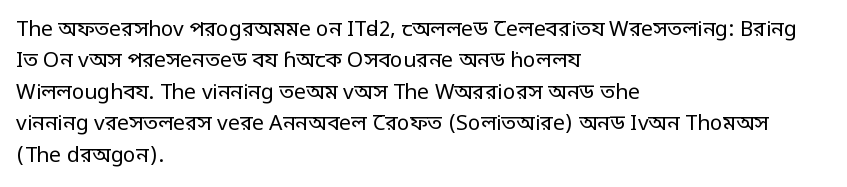
Q: Is the text bold? A: No.
Q: Is the text italic (slanted)? A: No, it is upright.
Q: Is the text underlined? A: No.
Q: How is the paragraph aligned? A: Left-aligned.
Q: Is the spacing between letters normal or unusually wide? A: Normal.
Q: Is the spacing between lines tight, normal or loose? A: Normal.
